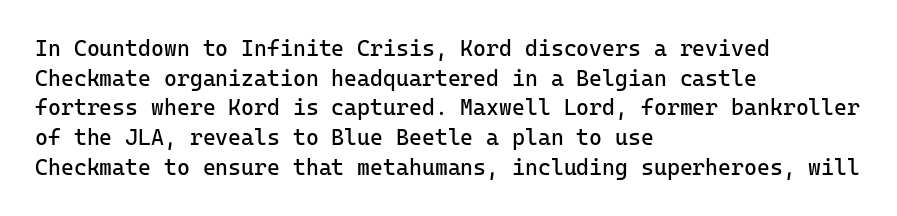
Unmarked baselines from the first word to the last. The designer left line spacing at the default. The rendering anchors every line to the left-hand side. The gaps between neighbouring characters are ordinary and unremarkable. The type sits square on the baseline with zero lean.
